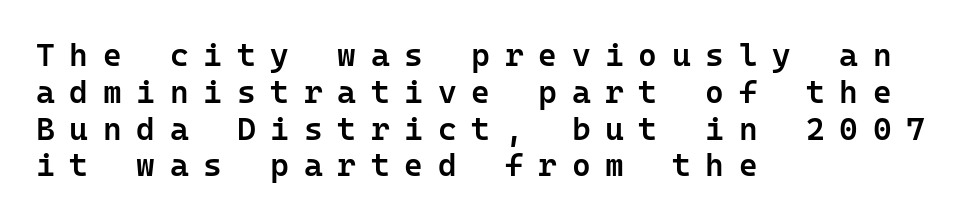
The image shows 32 px semibold sans-serif type, upright; set left-aligned, tight line spacing (1.15x), unusually wide letter spacing (+0.46 em), not underlined; low stroke contrast and a medium x-height.
